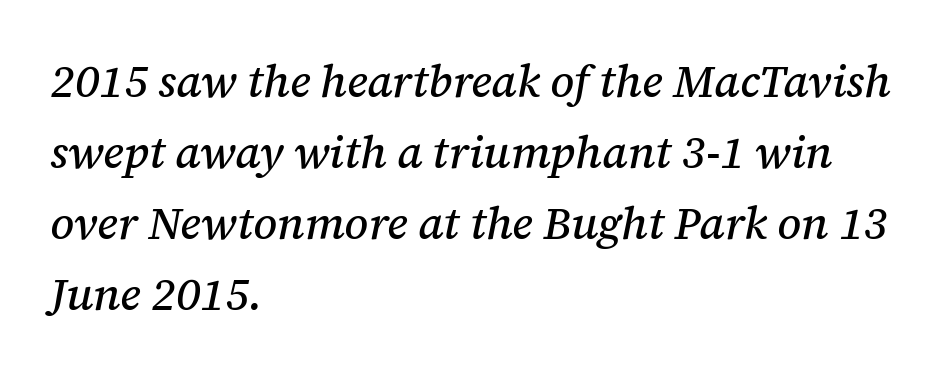
Does the type have serifs? Yes, each stem ends in a small foot. Tall strokes in this sample are angled rather than plumb. The type is set solid horizontally, with unmodified tracking. Quick note: underline off. Visually the block forms a straight wall on the left and a jagged coastline on the right.
